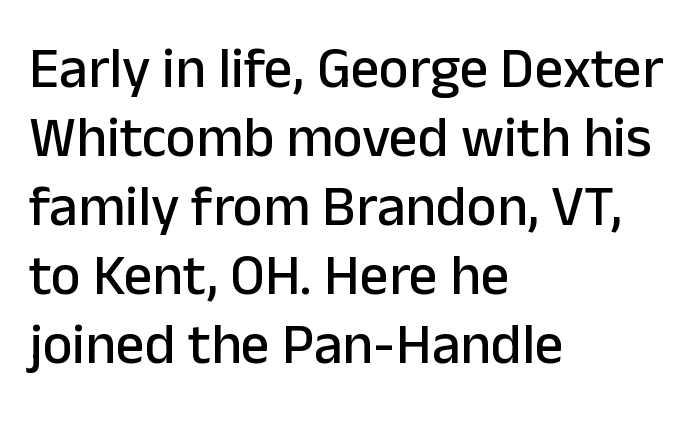
Q: Is the text italic (slanted)? A: No, it is upright.
Q: Is the typeface a serif or a sans-serif typeface? A: Sans-serif.
Q: Is the text underlined? A: No.
Q: How is the paragraph aligned? A: Left-aligned.
Q: Is the spacing between letters normal or unusually wide? A: Normal.
Q: Width (condensed, normal, or wide)? A: Normal.
Q: Stroke contrast? A: Low.
Q: x-height? A: Medium.
Q: Monospaced? A: No.
